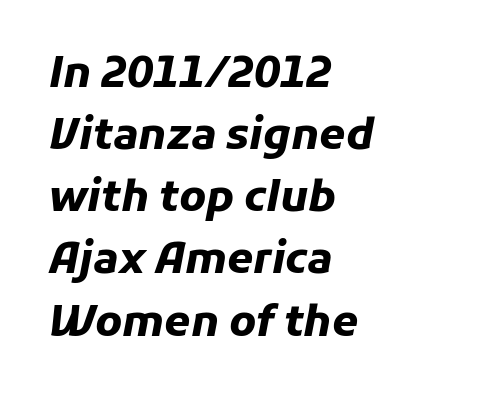
The image shows 42 px heavy type, italic (leaning right); set left-aligned, normal line spacing (1.48x), normal letter spacing, not underlined; low stroke contrast and a medium x-height.
